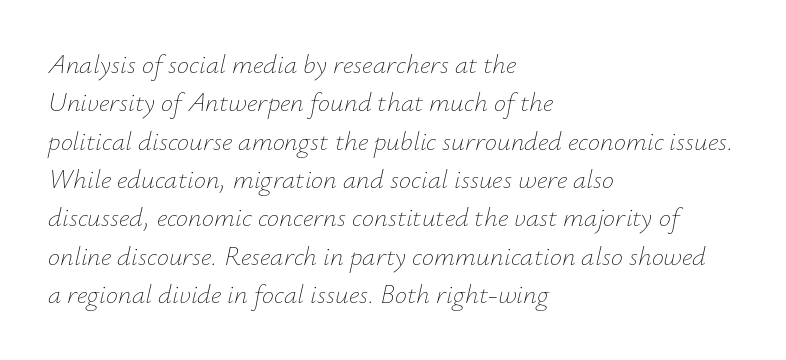
Q: Is the text bold? A: No.
Q: Is the text italic (slanted)? A: Yes, it leans right by about 12 degrees.
Q: Is the text underlined? A: No.
Q: How is the paragraph aligned? A: Left-aligned.
Q: Is the spacing between letters normal or unusually wide? A: Normal.
Q: Is the spacing between lines tight, normal or loose? A: Normal.
